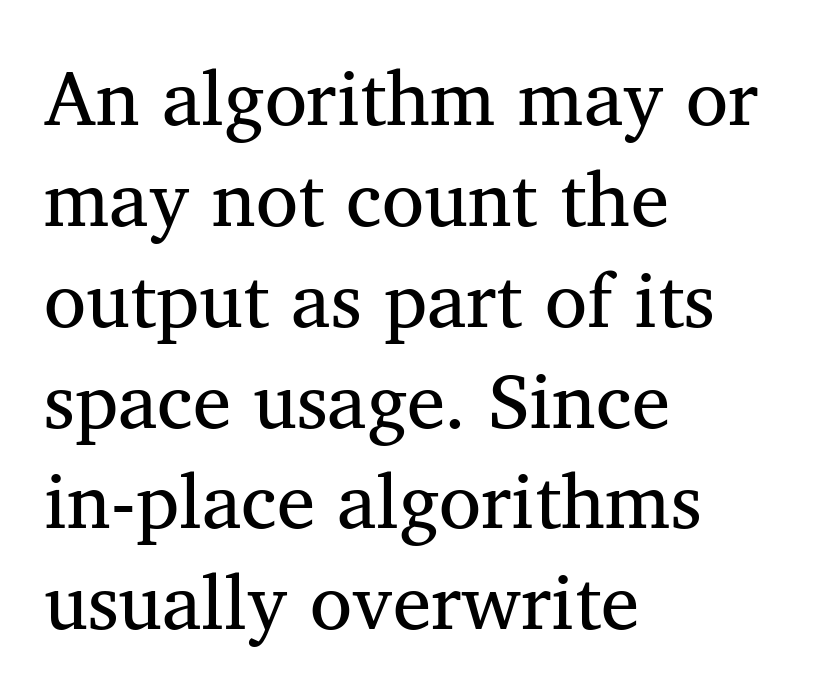
You could not count columns in this text — the font is proportionally spaced. Check under the words: just untouched page. Inter-character spacing is left at the font's built-in metrics. The font family rendered here belongs to the serif group. Is the type heavy? It reads as light-to-regular instead. If you drew a ruler down the left edge, every line would touch it.
